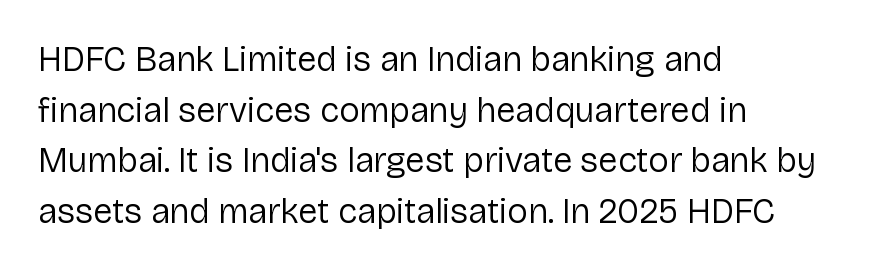
The image shows 35 px regular-weight sans-serif type, upright; set left-aligned, normal line spacing (1.45x), normal letter spacing, not underlined; low stroke contrast and a medium x-height.
